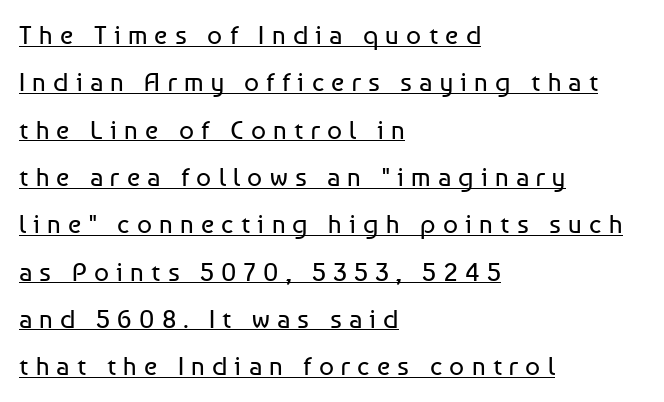
Q: Is the text bold? A: No.
Q: Is the text italic (slanted)? A: No, it is upright.
Q: Is the text underlined? A: Yes.
Q: How is the paragraph aligned? A: Left-aligned.
Q: Is the spacing between letters normal or unusually wide? A: Unusually wide.
